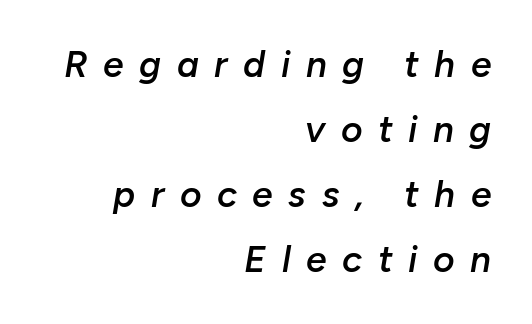
The image shows 37 px semibold type, italic (leaning right); set right-aligned, line spacing 1.76x, unusually wide letter spacing (+0.42 em), not underlined; low stroke contrast and a medium x-height.
